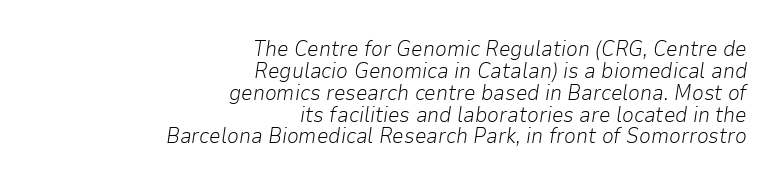
Rows of type sit shoulder to shoulder in the vertical direction. Characters are canted at an angle relative to the baseline's perpendicular. Is the letter spacing exaggerated? No — it looks like the ordinary default. Stroke mass is kept to a normal reading level or below. Anything drawn beneath the words? Only blank space.
